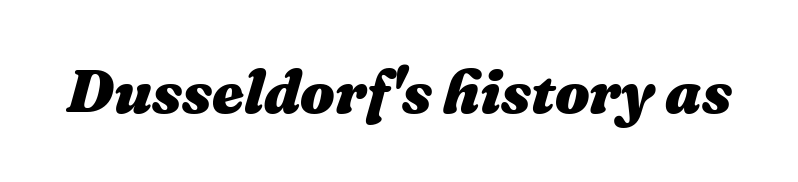
Q: Is the text bold? A: Yes.
Q: Is the text italic (slanted)? A: Yes, it leans right by about 16 degrees.
Q: Is the text underlined? A: No.
Q: Is the spacing between letters normal or unusually wide? A: Normal.
Q: Width (condensed, normal, or wide)? A: Normal.
Q: Stroke contrast? A: Medium.
Q: x-height? A: Medium.
Q: Monospaced? A: No.
